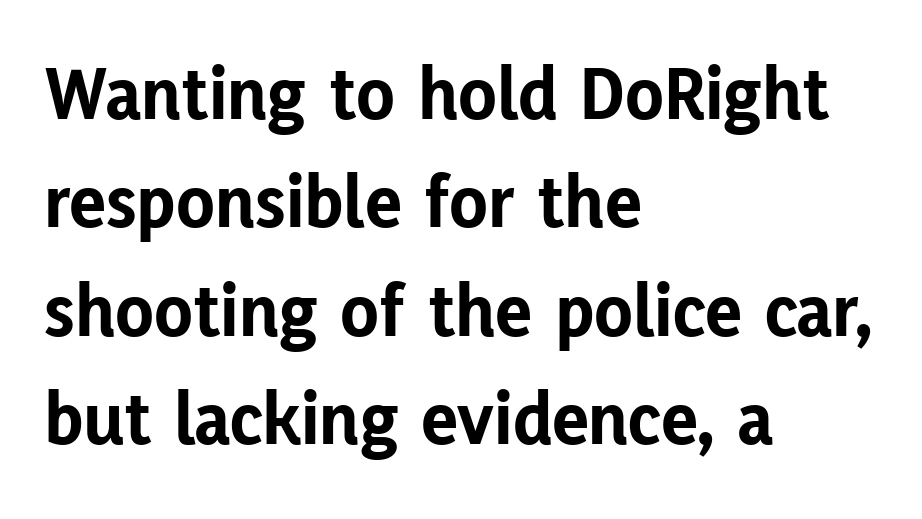
Q: Is the text bold? A: Yes.
Q: Is the text italic (slanted)? A: No, it is upright.
Q: Is the typeface a serif or a sans-serif typeface? A: Sans-serif.
Q: Is the text underlined? A: No.
Q: How is the paragraph aligned? A: Left-aligned.
Q: Is the spacing between letters normal or unusually wide? A: Normal.
Q: Is the spacing between lines tight, normal or loose? A: Normal.
Q: Width (condensed, normal, or wide)? A: Normal.
Q: Stroke contrast? A: Low.
Q: x-height? A: Medium.
Q: Monospaced? A: No.
